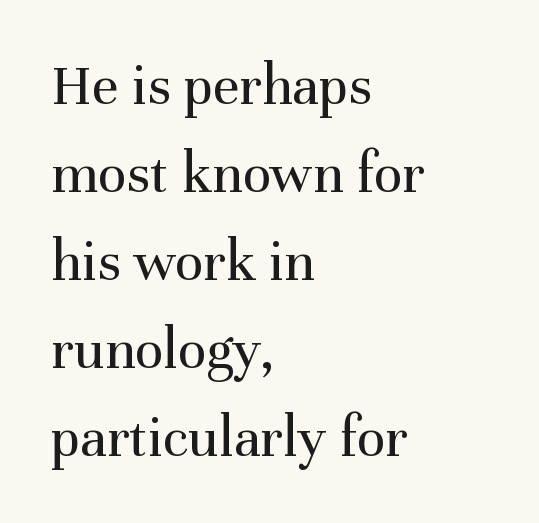
Q: Is the text bold? A: No.
Q: Is the text italic (slanted)? A: No, it is upright.
Q: Is the typeface a serif or a sans-serif typeface? A: Serif.
Q: Is the text underlined? A: No.
Q: How is the paragraph aligned? A: Left-aligned.
Q: Is the spacing between letters normal or unusually wide? A: Normal.
Q: Is the spacing between lines tight, normal or loose? A: Normal.
Q: Width (condensed, normal, or wide)? A: Normal.
Q: Stroke contrast? A: Medium.
Q: x-height? A: Medium.
Q: Monospaced? A: No.
